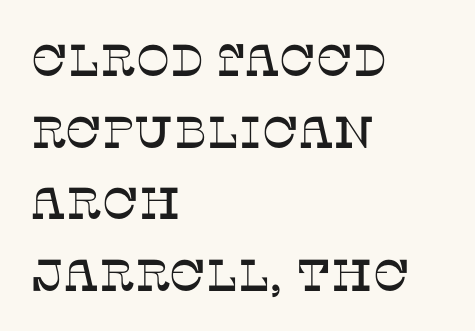
Check the space under the baseline: it is left empty. Nobody touched the tracking dial on this one. Font category for this specimen: serif. This is roman type, the default non-slanted kind. The rendering uses natural spacing where letterforms have individual widths.
